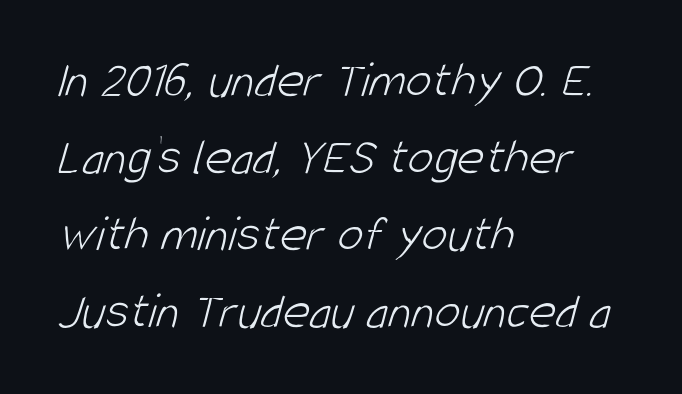
{"serif": "no", "bold": "no", "weight": "light", "width": "condensed", "stroke_contrast": "low", "x_height": "large", "monospaced": "no", "underline": "no", "align": "left", "line_spacing": "normal", "line_spacing_ratio": 1.48, "letter_spacing": "normal", "letter_spacing_em": 0.0, "glyph_px": 52}
